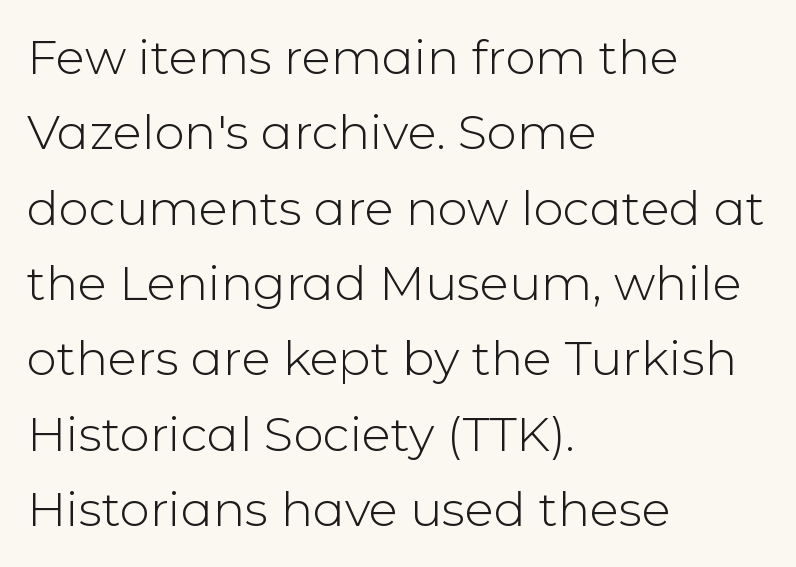
{"serif": "no", "italic": "no", "bold": "no", "weight": "light", "width": "normal", "stroke_contrast": "low", "x_height": "medium", "monospaced": "no", "underline": "no", "align": "left", "line_spacing": "normal", "line_spacing_ratio": 1.57, "letter_spacing": "normal", "letter_spacing_em": 0.0, "glyph_px": 48}
